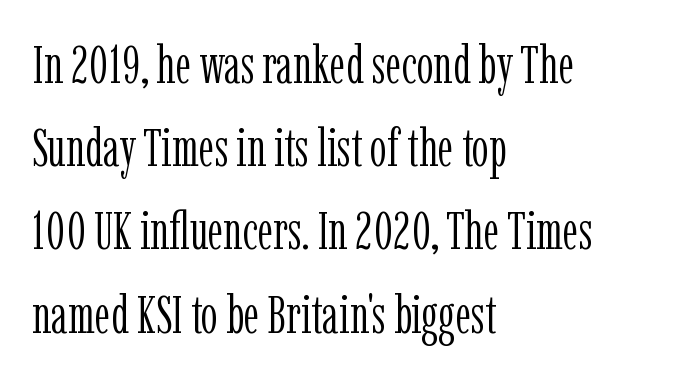
The image shows 53 px light, condensed serif type, upright; set left-aligned, normal line spacing (1.57x), normal letter spacing, not underlined; low stroke contrast and a medium x-height.
